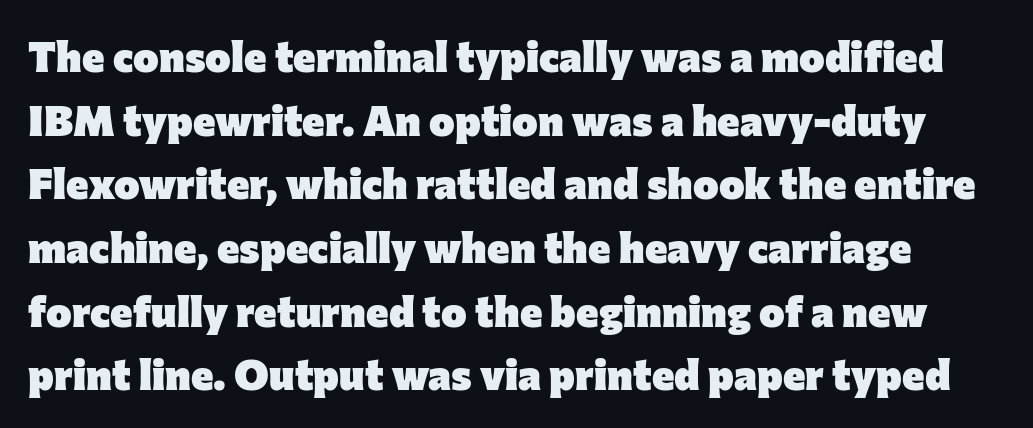
Q: Is the text bold? A: Yes.
Q: Is the text italic (slanted)? A: No, it is upright.
Q: Is the typeface a serif or a sans-serif typeface? A: Sans-serif.
Q: Is the text underlined? A: No.
Q: Is the spacing between letters normal or unusually wide? A: Normal.
Q: Is the spacing between lines tight, normal or loose? A: Normal.
Q: Width (condensed, normal, or wide)? A: Normal.
Q: Stroke contrast? A: Low.
Q: x-height? A: Medium.
Q: Monospaced? A: No.
